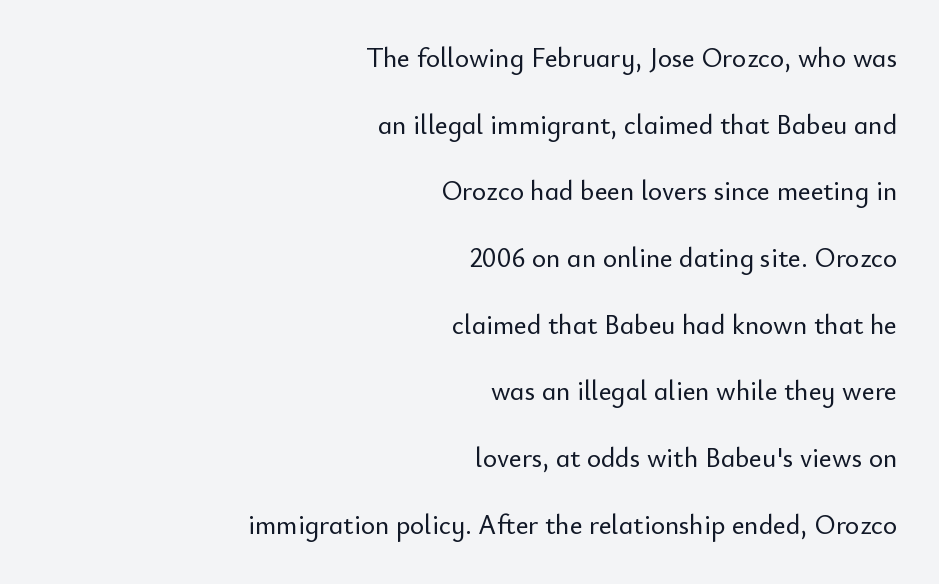
The letterforms sit shoulder to shoulder at normal distance. Glance below the letters and you will spot only blank space. One-word summary of the alignment: right. The rendering uses a large line-height, opening up the rows. Ascenders rise straight up at ninety degrees.
